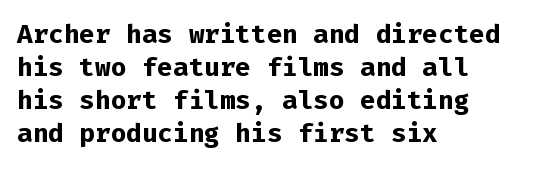
The leading is moderate, giving the passage an even texture. A dark, heavy texture on the line: the type is bold. Descenders hang freely into open space. Letter spacing: default. Notice how the passage keeps a crisp vertical edge on the left only. This is roman type, the default non-slanted kind.
